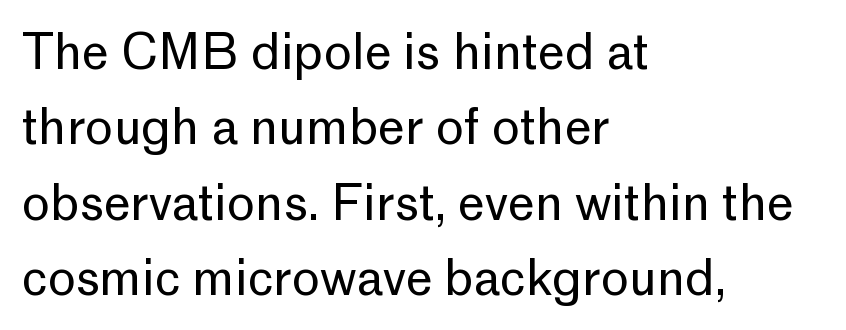
Q: Is the text bold? A: No.
Q: Is the text italic (slanted)? A: No, it is upright.
Q: Is the typeface a serif or a sans-serif typeface? A: Sans-serif.
Q: Is the text underlined? A: No.
Q: How is the paragraph aligned? A: Left-aligned.
Q: Is the spacing between letters normal or unusually wide? A: Normal.
Q: Is the spacing between lines tight, normal or loose? A: Normal.
Q: Width (condensed, normal, or wide)? A: Normal.
Q: Stroke contrast? A: Low.
Q: x-height? A: Medium.
Q: Monospaced? A: No.
